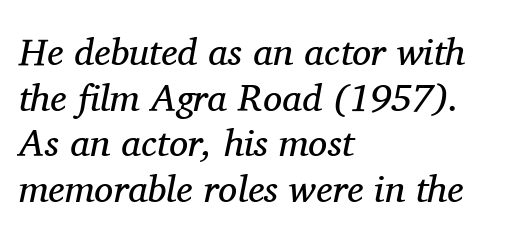
Q: Is the text bold? A: No.
Q: Is the text italic (slanted)? A: Yes, it leans right by about 11 degrees.
Q: Is the typeface a serif or a sans-serif typeface? A: Serif.
Q: Is the text underlined? A: No.
Q: How is the paragraph aligned? A: Left-aligned.
Q: Is the spacing between letters normal or unusually wide? A: Normal.
Q: Width (condensed, normal, or wide)? A: Normal.
Q: Stroke contrast? A: Medium.
Q: x-height? A: Medium.
Q: Monospaced? A: No.
